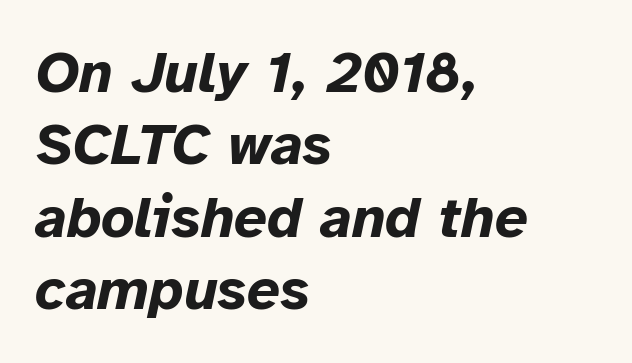
{"italic": "yes", "lean": "right", "slant_degrees": 12, "bold": "yes", "weight": "bold", "width": "normal", "stroke_contrast": "low", "x_height": "medium", "monospaced": "no", "underline": "no", "align": "left", "line_spacing": "normal", "line_spacing_ratio": 1.25, "letter_spacing": "normal", "letter_spacing_em": 0.0, "glyph_px": 58}
